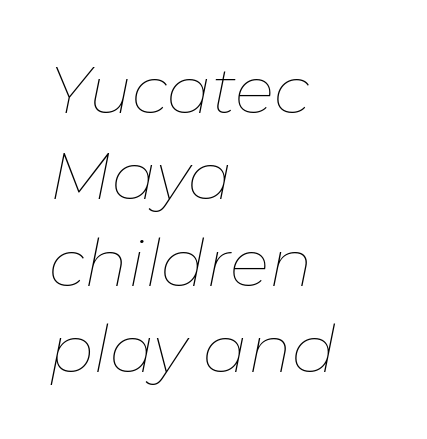
The image shows 66 px thin type, italic (leaning right); set left-aligned, normal line spacing (1.31x), normal letter spacing, not underlined; low stroke contrast and a medium x-height.
